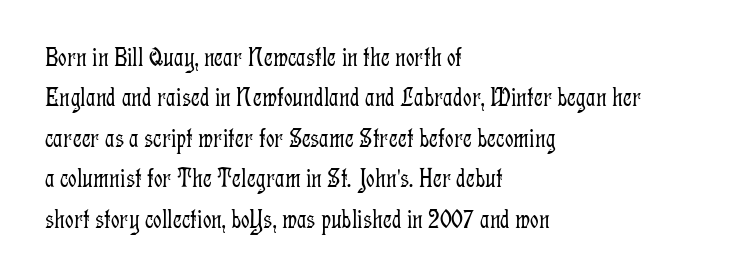
The image shows 27 px text type, upright; set left-aligned, normal line spacing (1.5x), normal letter spacing, not underlined.
